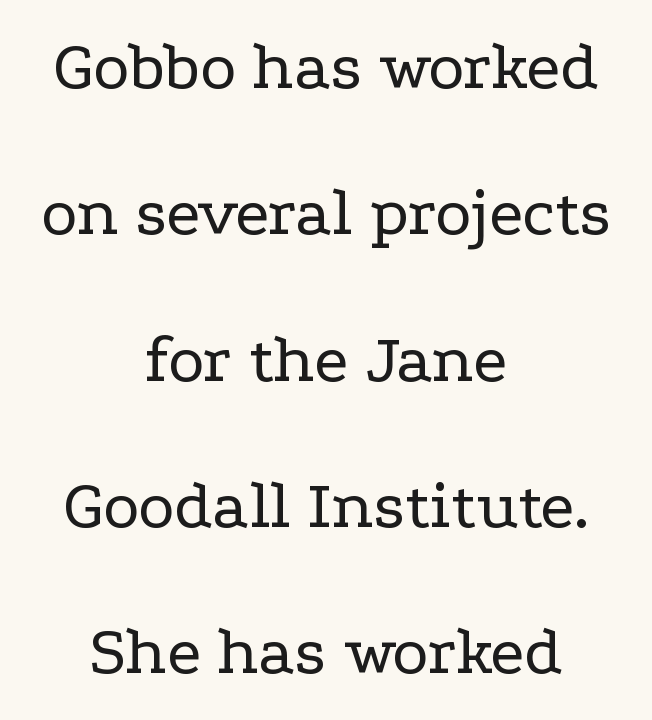
The image shows 69 px regular-weight, wide serif type, upright; set centered, loose line spacing (2.12x), normal letter spacing, not underlined; low stroke contrast and a medium x-height.
